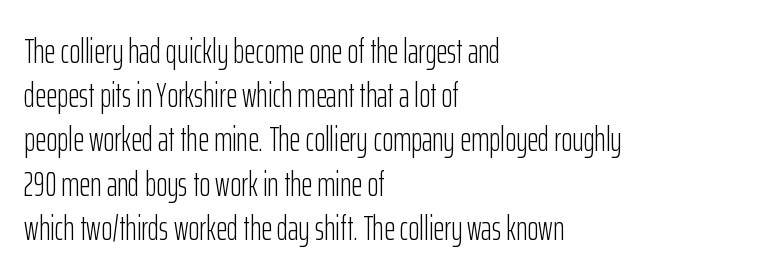
The image shows 34 px light, condensed sans-serif type, upright; set left-aligned, normal line spacing (1.3x), normal letter spacing, not underlined; low stroke contrast and a medium x-height.
